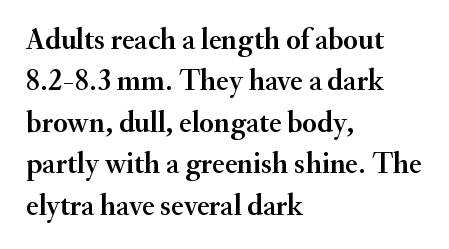
Q: Is the text italic (slanted)? A: No, it is upright.
Q: Is the typeface a serif or a sans-serif typeface? A: Serif.
Q: Is the text underlined? A: No.
Q: How is the paragraph aligned? A: Left-aligned.
Q: Is the spacing between letters normal or unusually wide? A: Normal.
Q: Is the spacing between lines tight, normal or loose? A: Normal.
Q: Width (condensed, normal, or wide)? A: Normal.
Q: Stroke contrast? A: Medium.
Q: x-height? A: Small.
Q: Monospaced? A: No.
